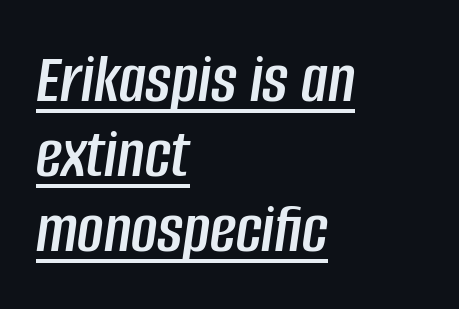
{"italic": "yes", "lean": "right", "slant_degrees": 8, "width": "condensed", "stroke_contrast": "low", "x_height": "large", "monospaced": "no", "underline": "yes", "align": "left", "line_spacing": "tight", "line_spacing_ratio": 1.04, "letter_spacing": "normal", "letter_spacing_em": 0.0, "glyph_px": 72}
